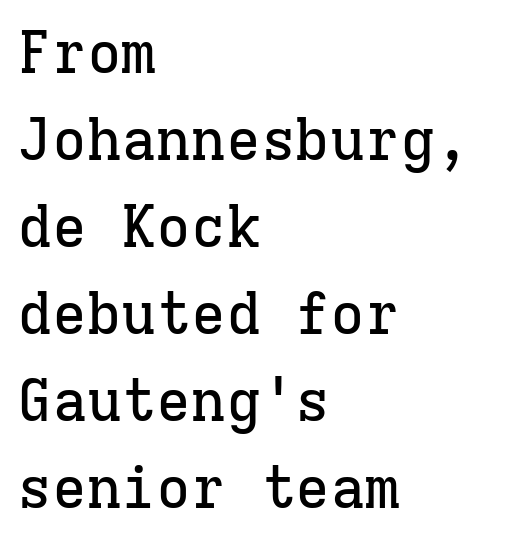
{"serif": "yes", "italic": "no", "width": "normal", "stroke_contrast": "low", "x_height": "medium", "monospaced": "yes", "underline": "no", "align": "left", "line_spacing": "normal", "line_spacing_ratio": 1.5, "letter_spacing": "normal", "letter_spacing_em": 0.0, "glyph_px": 58}
